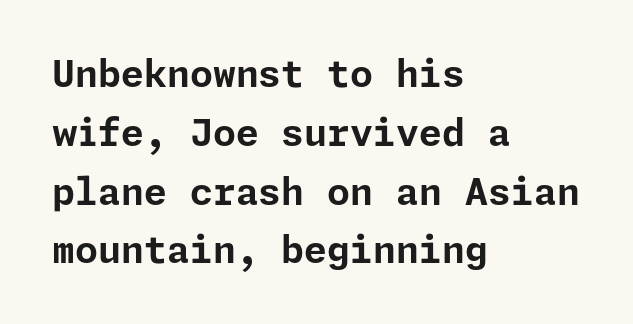
The image shows 37 px bold sans-serif type, upright; set left-aligned, normal line spacing (1.59x), normal letter spacing, not underlined; low stroke contrast and a medium x-height.
